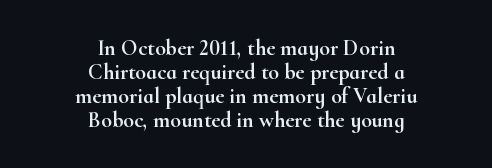
Q: Is the text italic (slanted)? A: No, it is upright.
Q: Is the text underlined? A: No.
Q: How is the paragraph aligned? A: Centered.
Q: Is the spacing between letters normal or unusually wide? A: Normal.
Q: Is the spacing between lines tight, normal or loose? A: Tight.
